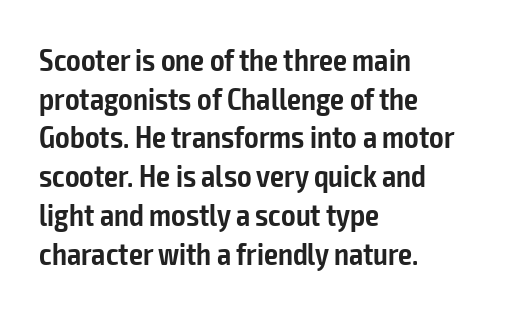
The image shows 31 px semibold, condensed sans-serif type, upright; set left-aligned, normal line spacing (1.25x), normal letter spacing, not underlined; low stroke contrast and a medium x-height.
